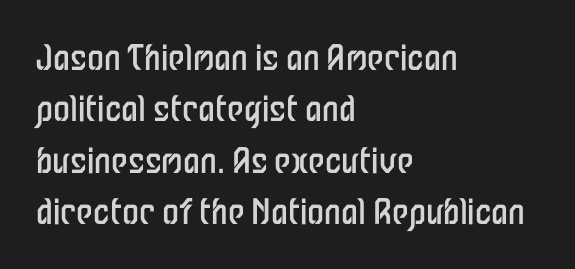
Q: Is the text bold? A: No.
Q: Is the text italic (slanted)? A: No, it is upright.
Q: Is the typeface a serif or a sans-serif typeface? A: Sans-serif.
Q: Is the text underlined? A: No.
Q: How is the paragraph aligned? A: Left-aligned.
Q: Is the spacing between letters normal or unusually wide? A: Normal.
Q: Is the spacing between lines tight, normal or loose? A: Normal.
Q: Width (condensed, normal, or wide)? A: Condensed.
Q: Stroke contrast? A: Low.
Q: x-height? A: Medium.
Q: Monospaced? A: No.
